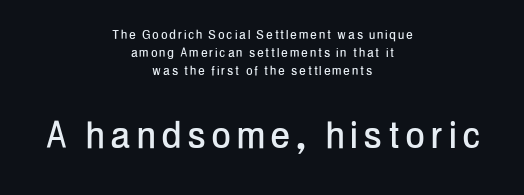
Q: Is the text italic (slanted)? A: No, it is upright.
Q: Is the typeface a serif or a sans-serif typeface? A: Sans-serif.
Q: Is the text underlined? A: No.
Q: How is the paragraph aligned? A: Centered.
Q: Which block of text is set in a larger size, the first (top) or the second (bottom)? A: The second (bottom) one.
Q: Width (condensed, normal, or wide)? A: Condensed.
Q: Stroke contrast? A: Low.
Q: x-height? A: Medium.
Q: Monospaced? A: No.
